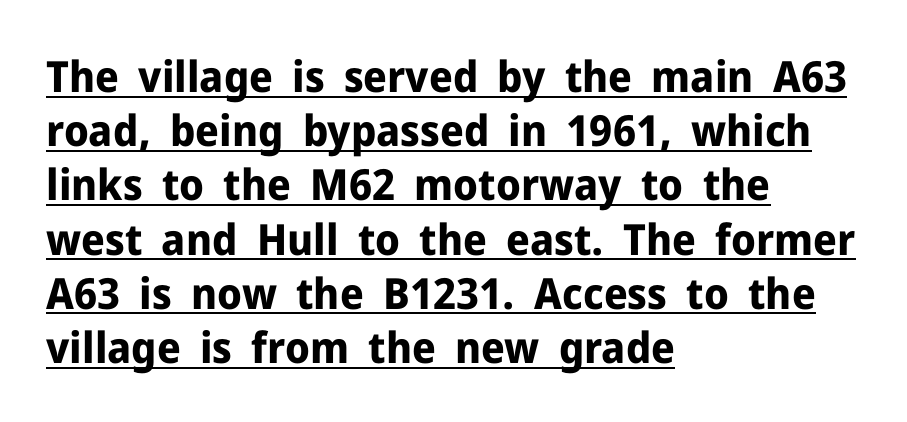
{"serif": "no", "italic": "no", "bold": "yes", "weight": "bold", "width": "normal", "stroke_contrast": "low", "x_height": "medium", "monospaced": "no", "underline": "yes", "align": "left", "line_spacing": "normal", "line_spacing_ratio": 1.26, "letter_spacing": "normal", "letter_spacing_em": 0.0, "glyph_px": 43}
